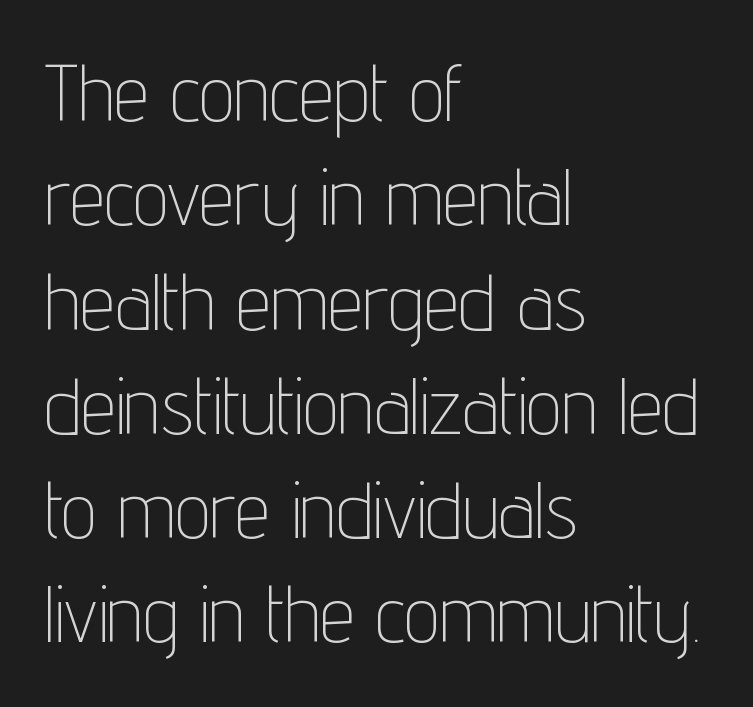
{"serif": "no", "italic": "no", "bold": "no", "weight": "thin", "width": "condensed", "stroke_contrast": "low", "x_height": "medium", "monospaced": "no", "underline": "no", "align": "left", "line_spacing": "normal", "line_spacing_ratio": 1.32, "letter_spacing": "normal", "letter_spacing_em": 0.0, "glyph_px": 79}
